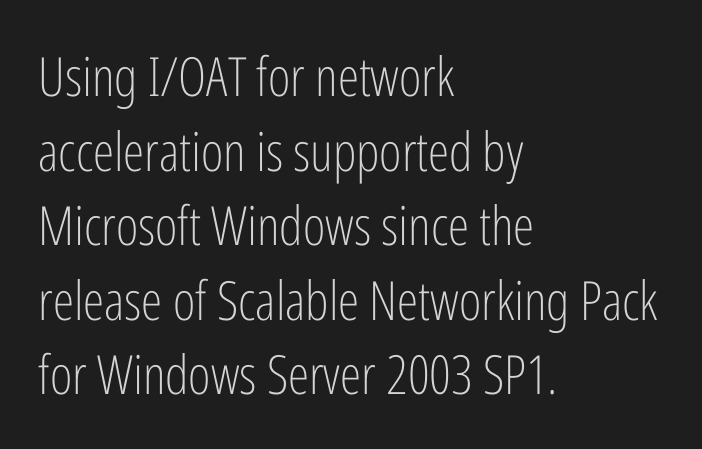
{"serif": "no", "italic": "no", "bold": "no", "weight": "light", "width": "condensed", "stroke_contrast": "low", "x_height": "medium", "monospaced": "no", "underline": "no", "align": "left", "line_spacing": "normal", "line_spacing_ratio": 1.38, "letter_spacing": "normal", "letter_spacing_em": 0.0, "glyph_px": 54}
